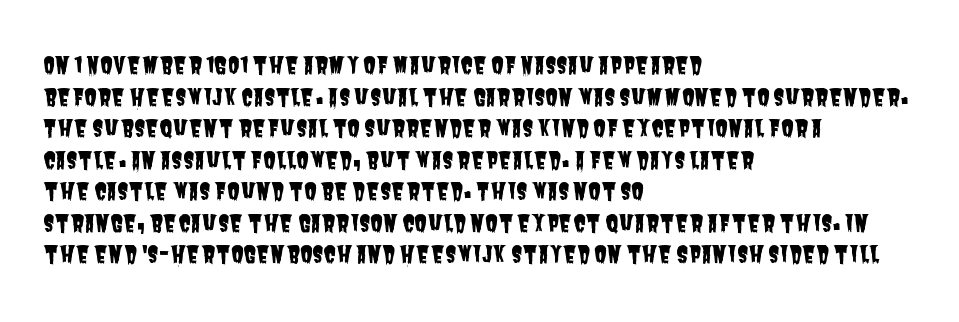
The rendering uses a moderate line-height, typical for paragraphs. A clean baseline with only descenders dipping below it. Compared with a centered layout, this one pins lines to the left instead. In terms of letterspacing, this is plain default setting.
